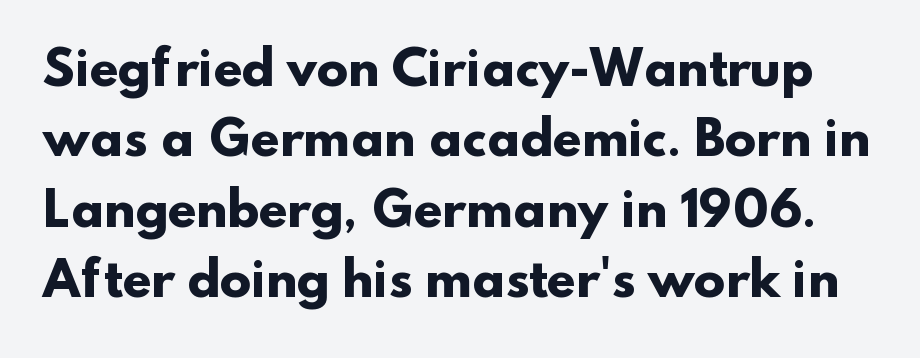
The image shows 47 px heavy sans-serif type; set normal line spacing (1.5x), normal letter spacing, not underlined; low stroke contrast and a small x-height.
